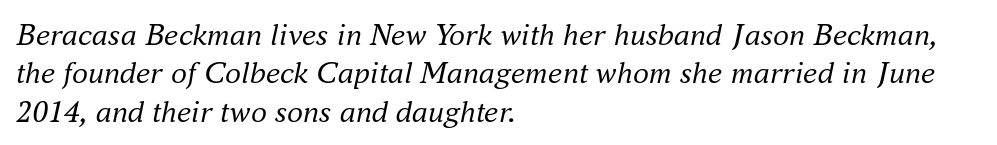
Q: Is the text bold? A: No.
Q: Is the text italic (slanted)? A: Yes, it leans right by about 16 degrees.
Q: Is the typeface a serif or a sans-serif typeface? A: Serif.
Q: Is the text underlined? A: No.
Q: How is the paragraph aligned? A: Left-aligned.
Q: Is the spacing between letters normal or unusually wide? A: Normal.
Q: Width (condensed, normal, or wide)? A: Normal.
Q: Stroke contrast? A: Medium.
Q: x-height? A: Small.
Q: Monospaced? A: No.
